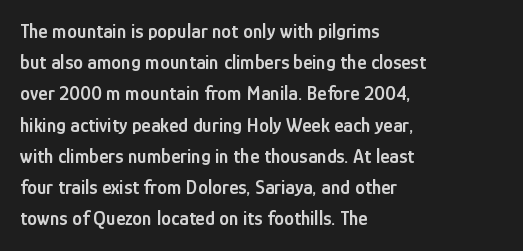
Each line starts at the same left margin while the right side varies. Default kerning and tracking; the words read as compact shapes. Notice how the stems are strictly vertical — no italics here. Compared with typical paragraphs, the rows here are spaced about the same. Has an underline been added? It has not. Strokes here are thickened, but only to semibold level.
